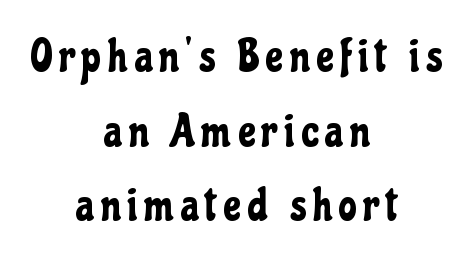
Q: Is the text italic (slanted)? A: No, it is upright.
Q: Is the typeface a serif or a sans-serif typeface? A: Sans-serif.
Q: Is the text underlined? A: No.
Q: How is the paragraph aligned? A: Centered.
Q: Is the spacing between lines tight, normal or loose? A: Normal.
Q: Width (condensed, normal, or wide)? A: Condensed.
Q: Stroke contrast? A: Low.
Q: x-height? A: Medium.
Q: Monospaced? A: No.
